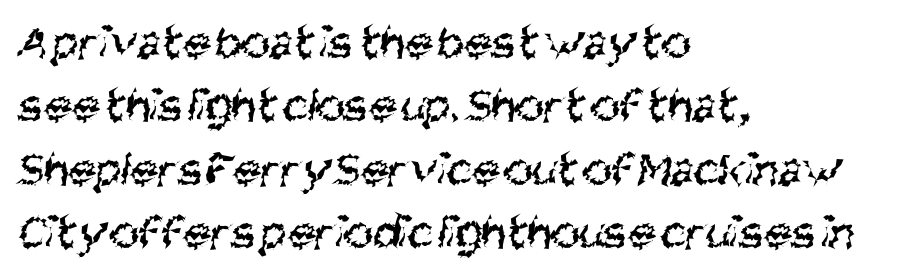
Q: Is the text bold? A: No.
Q: Is the typeface a serif or a sans-serif typeface? A: Sans-serif.
Q: Is the text underlined? A: No.
Q: How is the paragraph aligned? A: Left-aligned.
Q: Is the spacing between letters normal or unusually wide? A: Normal.
Q: Is the spacing between lines tight, normal or loose? A: Normal.
Q: Width (condensed, normal, or wide)? A: Condensed.
Q: Stroke contrast? A: Medium.
Q: x-height? A: Large.
Q: Monospaced? A: No.
